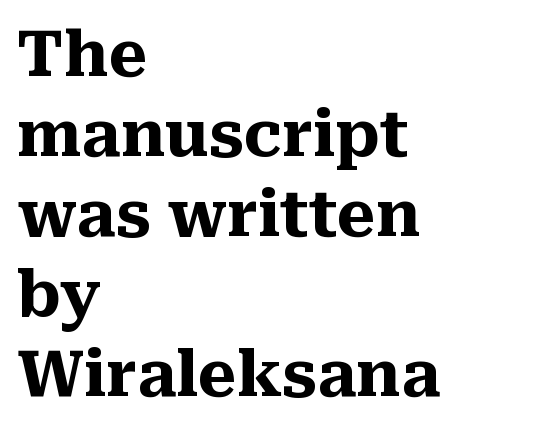
Do the letters lean? They stand straight. Standard letterfit; no display-style spreading of the glyphs. Vertical spacing — default. Does the type have serifs? Yes, each stem ends in a small foot. Spacing verdict: proportional, widths tailored to each character.
